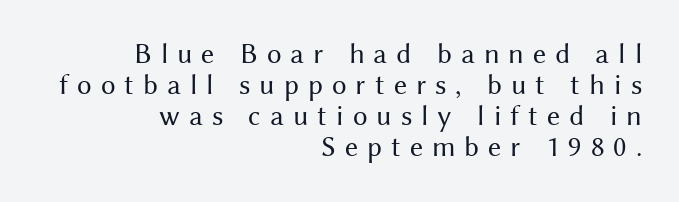
Q: Is the text bold? A: No.
Q: Is the text italic (slanted)? A: No, it is upright.
Q: Is the typeface a serif or a sans-serif typeface? A: Sans-serif.
Q: Is the text underlined? A: No.
Q: How is the paragraph aligned? A: Right-aligned.
Q: Is the spacing between letters normal or unusually wide? A: Unusually wide.
Q: Is the spacing between lines tight, normal or loose? A: Tight.
Q: Width (condensed, normal, or wide)? A: Normal.
Q: Stroke contrast? A: Medium.
Q: x-height? A: Medium.
Q: Monospaced? A: No.
